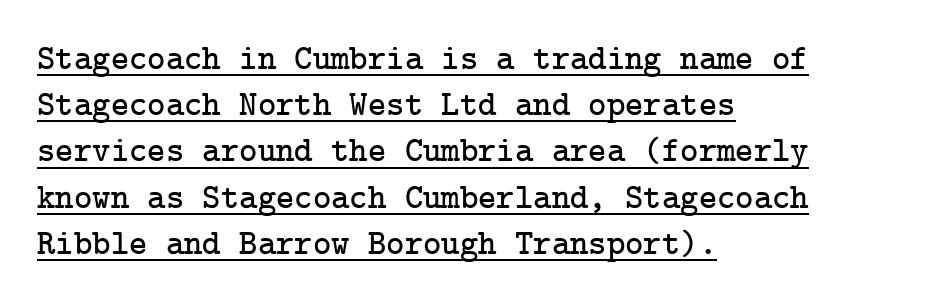
This rendering leaves character spacing at its baseline value. The words here are underlined. The compositor pushed each line to the left boundary. If you drew a line through each stem, it would be perfectly vertical.
